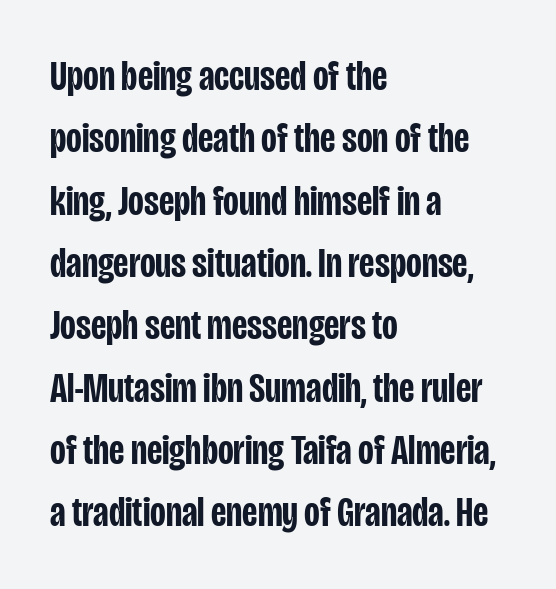
The image shows 43 px semibold, condensed sans-serif type, upright; set left-aligned, normal line spacing (1.45x), normal letter spacing, not underlined; low stroke contrast and a large x-height.
